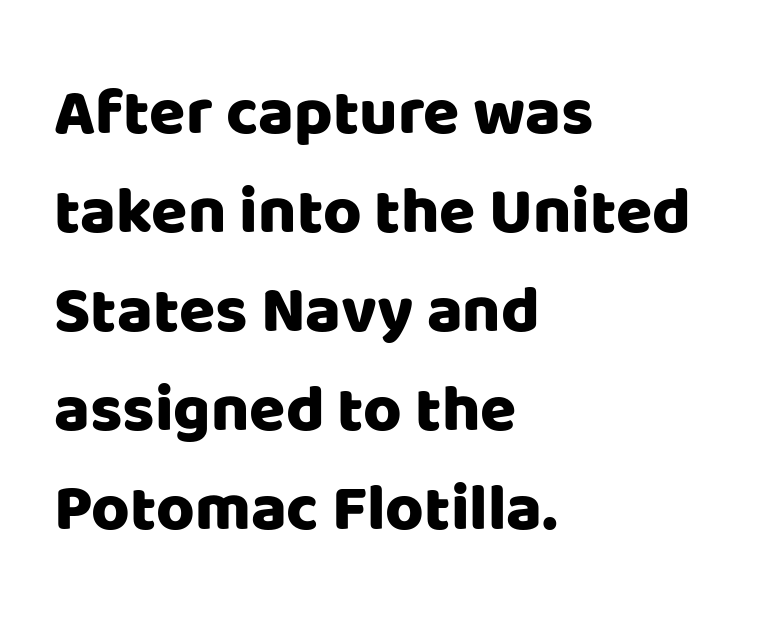
Each letter keeps its own natural width here, so spacing adapts to shape. Rows of type keep a routine distance in the vertical direction. This rendering employs a face without finishing strokes, i.e., a sans-serif. Where is the straight margin? On the left.
